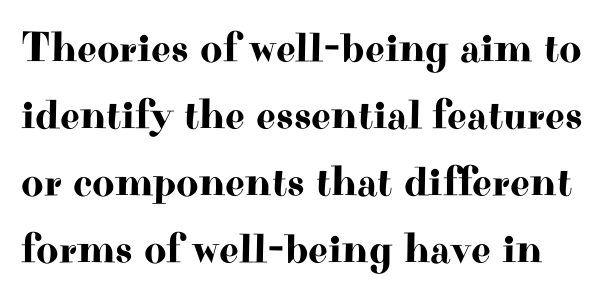
{"serif": "yes", "italic": "no", "width": "wide", "stroke_contrast": "high", "x_height": "small", "monospaced": "no", "underline": "no", "line_spacing": "normal", "line_spacing_ratio": 1.56, "letter_spacing": "normal", "letter_spacing_em": 0.0, "glyph_px": 43}
